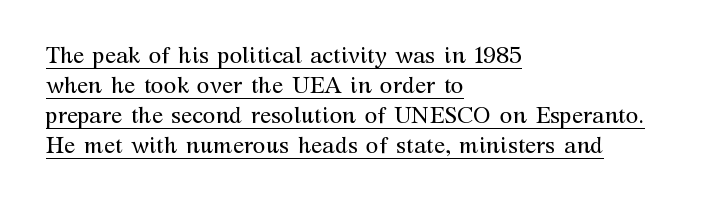
The passage shown has conventional tracking throughout. Compared with typical paragraphs, the rows here are spaced about the same. When letters stand straight like this, we call the style roman or upright. The strokes carry an ordinary text weight at most.
